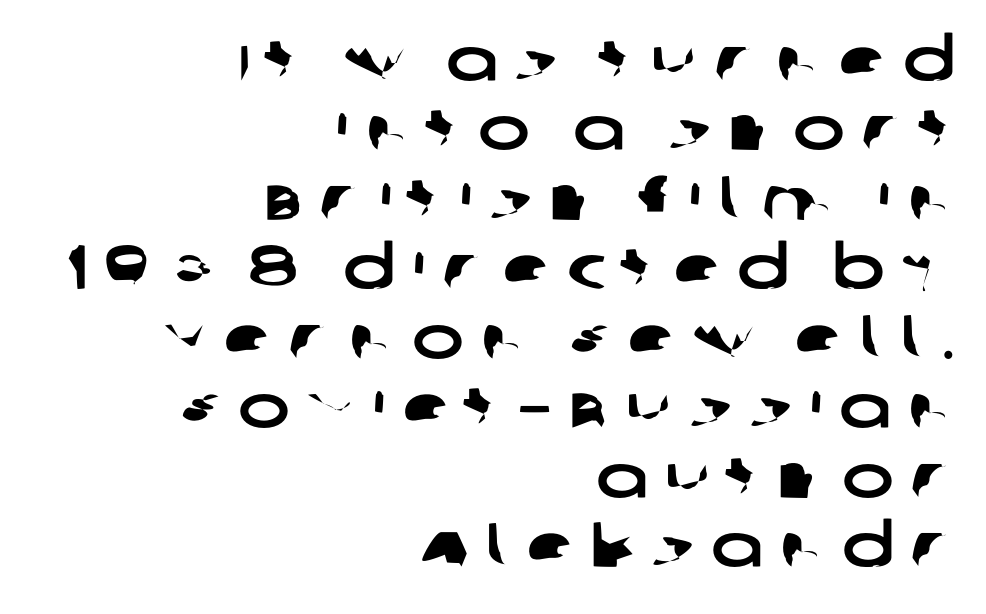
The image shows 62 px wide sans-serif type; set right-aligned, tight line spacing (1.12x), unusually wide letter spacing (+0.27 em), not underlined; low stroke contrast and a large x-height.
